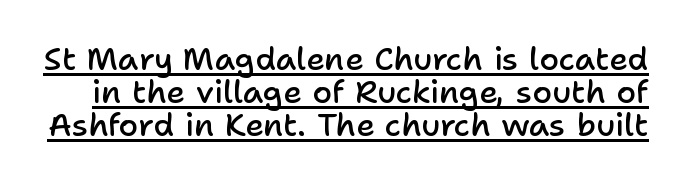
{"serif": "no", "italic": "no", "bold": "semi", "weight": "semibold", "width": "normal", "stroke_contrast": "low", "x_height": "medium", "monospaced": "no", "underline": "yes", "line_spacing": "tight", "line_spacing_ratio": 1.03, "letter_spacing": "normal", "letter_spacing_em": 0.0, "glyph_px": 32}
